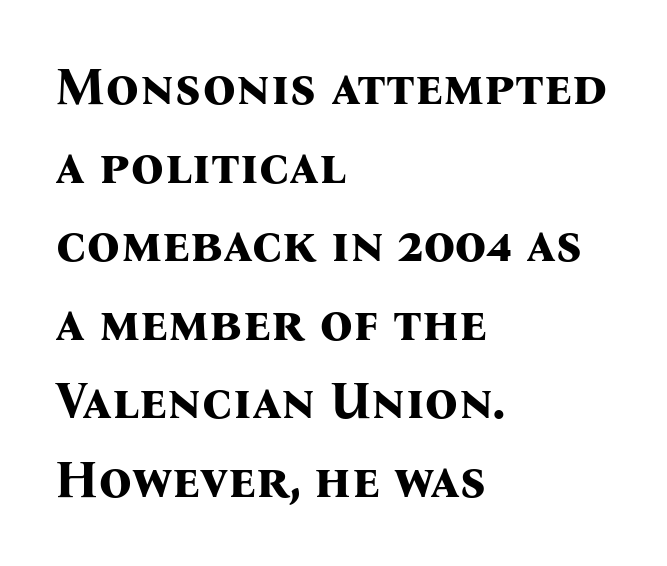
Q: Is the text bold? A: Yes.
Q: Is the text italic (slanted)? A: No, it is upright.
Q: Is the typeface a serif or a sans-serif typeface? A: Serif.
Q: Is the text underlined? A: No.
Q: How is the paragraph aligned? A: Left-aligned.
Q: Is the spacing between letters normal or unusually wide? A: Normal.
Q: Is the spacing between lines tight, normal or loose? A: Normal.
Q: Width (condensed, normal, or wide)? A: Normal.
Q: Stroke contrast? A: Medium.
Q: x-height? A: Medium.
Q: Monospaced? A: No.
